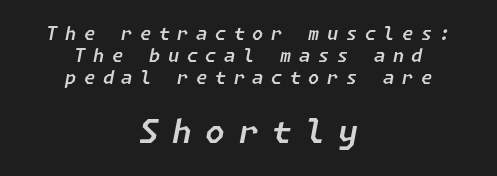
The image shows 32 px text type, italic (leaning right); set centered, line spacing 1.23x, unusually wide letter spacing (+0.42 em), not underlined; the second (bottom) block is 1.78x larger; low stroke contrast and a medium x-height.
